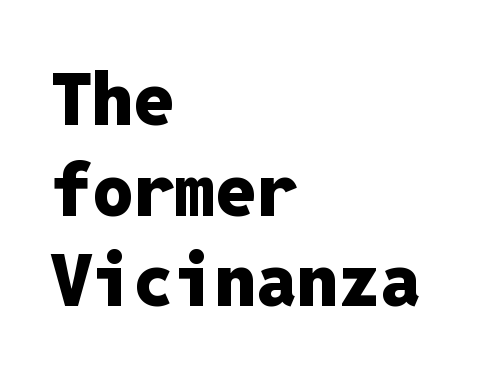
{"serif": "no", "italic": "no", "bold": "yes", "weight": "heavy", "width": "normal", "stroke_contrast": "low", "x_height": "medium", "monospaced": "yes", "underline": "no", "align": "left", "line_spacing_ratio": 1.24, "letter_spacing": "normal", "letter_spacing_em": 0.0, "glyph_px": 73}
